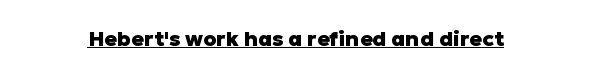
{"italic": "no", "bold": "yes", "underline": "yes", "letter_spacing": "normal", "letter_spacing_em": 0.0, "glyph_px": 21}
